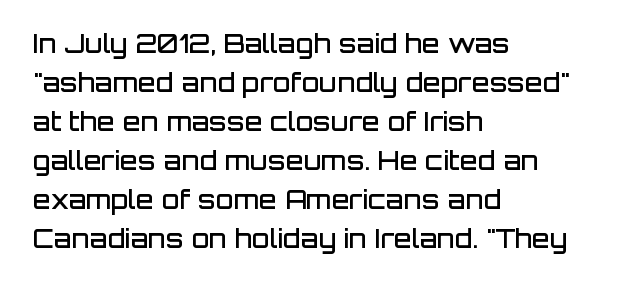
Q: Is the text bold? A: Semi-bold.
Q: Is the text italic (slanted)? A: No, it is upright.
Q: Is the text underlined? A: No.
Q: How is the paragraph aligned? A: Left-aligned.
Q: Is the spacing between letters normal or unusually wide? A: Normal.
Q: Is the spacing between lines tight, normal or loose? A: Normal.
